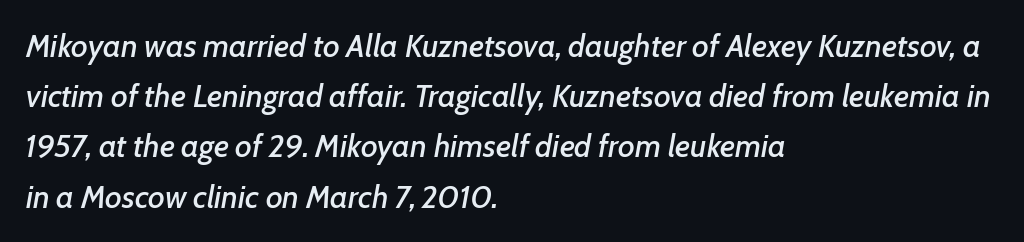
The image shows 32 px text type, italic (leaning right); set left-aligned, normal line spacing (1.57x), normal letter spacing, not underlined; low stroke contrast and a medium x-height.
